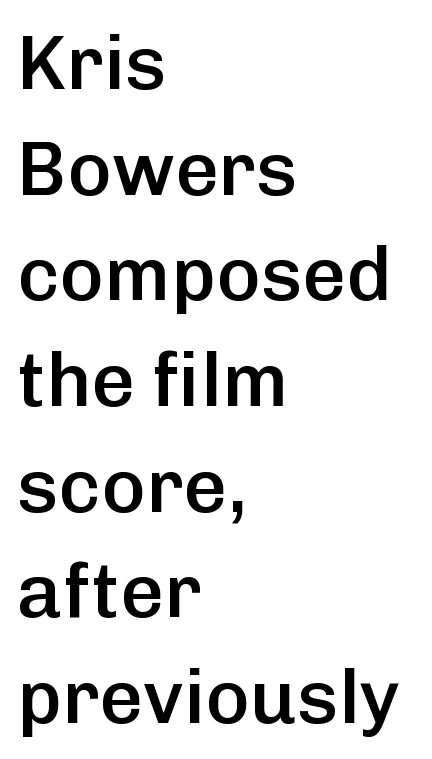
Q: Is the text bold? A: Semi-bold.
Q: Is the text italic (slanted)? A: No, it is upright.
Q: Is the typeface a serif or a sans-serif typeface? A: Sans-serif.
Q: Is the text underlined? A: No.
Q: How is the paragraph aligned? A: Left-aligned.
Q: Is the spacing between letters normal or unusually wide? A: Normal.
Q: Is the spacing between lines tight, normal or loose? A: Normal.
Q: Width (condensed, normal, or wide)? A: Normal.
Q: Stroke contrast? A: Low.
Q: x-height? A: Medium.
Q: Monospaced? A: No.
